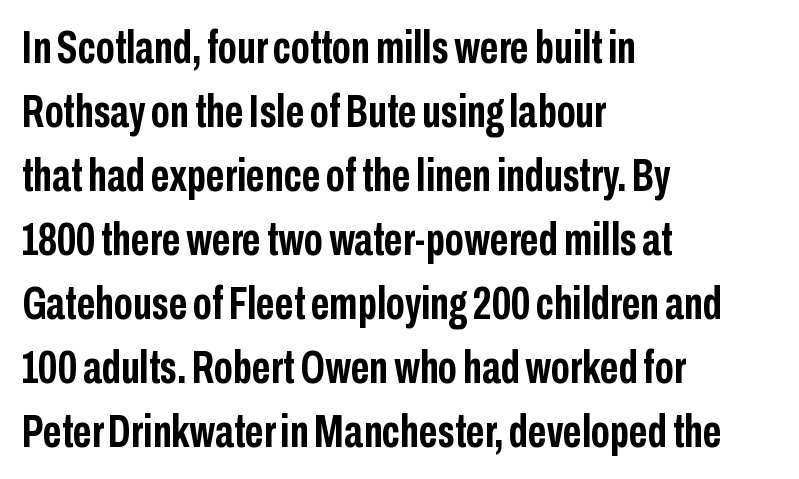
{"serif": "no", "italic": "no", "bold": "yes", "weight": "semibold", "width": "condensed", "stroke_contrast": "low", "x_height": "medium", "monospaced": "no", "underline": "no", "align": "left", "line_spacing": "normal", "line_spacing_ratio": 1.39, "letter_spacing": "normal", "letter_spacing_em": 0.0, "glyph_px": 46}
